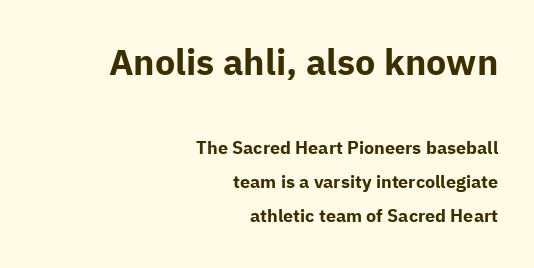
Q: Is the text bold? A: Yes.
Q: Is the text italic (slanted)? A: No, it is upright.
Q: Is the typeface a serif or a sans-serif typeface? A: Sans-serif.
Q: Is the text underlined? A: No.
Q: How is the paragraph aligned? A: Right-aligned.
Q: Is the spacing between letters normal or unusually wide? A: Normal.
Q: Is the spacing between lines tight, normal or loose? A: Loose.
Q: Which block of text is set in a larger size, the first (top) or the second (bottom)? A: The first (top) one.
Q: Width (condensed, normal, or wide)? A: Normal.
Q: Stroke contrast? A: Low.
Q: x-height? A: Medium.
Q: Monospaced? A: No.
